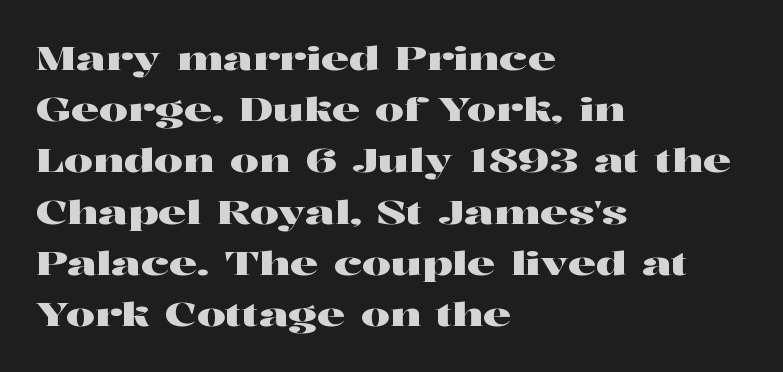
Q: Is the text italic (slanted)? A: No, it is upright.
Q: Is the typeface a serif or a sans-serif typeface? A: Serif.
Q: Is the text underlined? A: No.
Q: How is the paragraph aligned? A: Left-aligned.
Q: Is the spacing between letters normal or unusually wide? A: Normal.
Q: Is the spacing between lines tight, normal or loose? A: Normal.
Q: Width (condensed, normal, or wide)? A: Wide.
Q: Stroke contrast? A: High.
Q: x-height? A: Medium.
Q: Monospaced? A: No.
